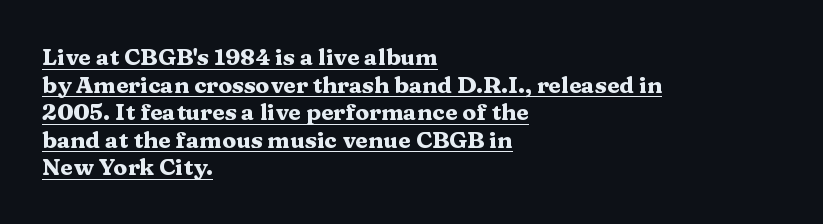
Q: Is the text bold? A: Yes.
Q: Is the text italic (slanted)? A: No, it is upright.
Q: Is the text underlined? A: Yes.
Q: How is the paragraph aligned? A: Left-aligned.
Q: Is the spacing between letters normal or unusually wide? A: Normal.
